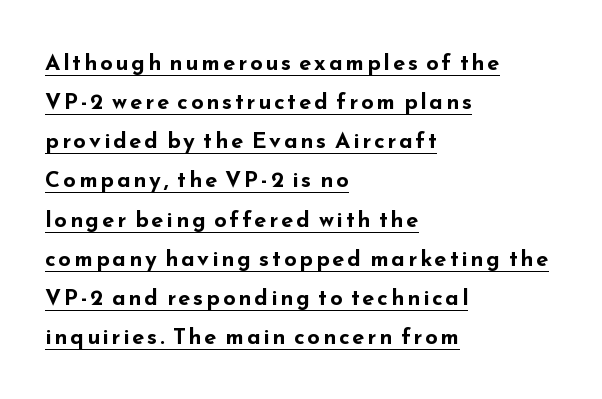
Q: Is the text bold? A: Yes.
Q: Is the text italic (slanted)? A: No, it is upright.
Q: Is the text underlined? A: Yes.
Q: How is the paragraph aligned? A: Left-aligned.
